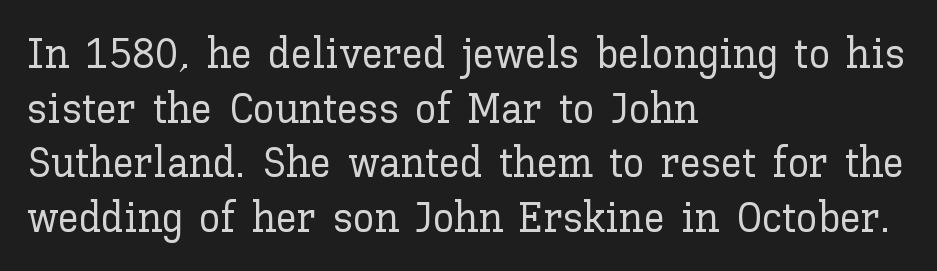
The rendering uses natural spacing where letterforms have individual widths. Horizontal alignment here is leftward, the default for most running prose. Evenly set lines give the paragraph a standard silhouette. Glyph-to-glyph distance matches everyday printed text. Characters remain perfectly vertical along every line.
